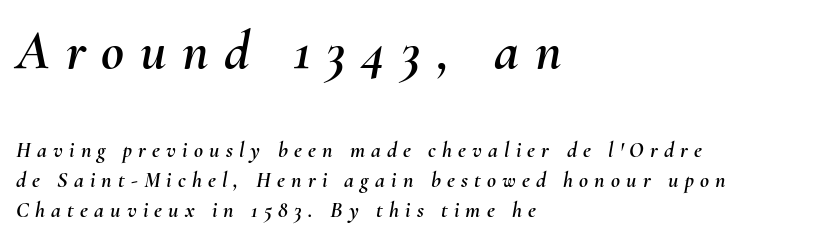
Q: Is the text italic (slanted)? A: Yes, it leans right by about 10 degrees.
Q: Is the text underlined? A: No.
Q: How is the paragraph aligned? A: Left-aligned.
Q: Is the spacing between letters normal or unusually wide? A: Unusually wide.
Q: Is the spacing between lines tight, normal or loose? A: Normal.
Q: Which block of text is set in a larger size, the first (top) or the second (bottom)? A: The first (top) one.
Q: Width (condensed, normal, or wide)? A: Normal.
Q: Stroke contrast? A: Medium.
Q: x-height? A: Small.
Q: Monospaced? A: No.
